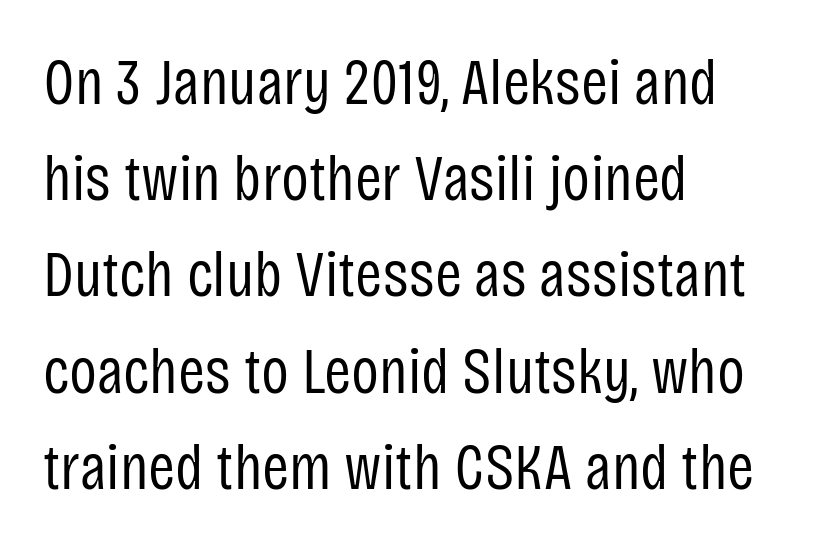
Q: Is the text bold? A: No.
Q: Is the text italic (slanted)? A: No, it is upright.
Q: Is the typeface a serif or a sans-serif typeface? A: Sans-serif.
Q: Is the text underlined? A: No.
Q: How is the paragraph aligned? A: Left-aligned.
Q: Is the spacing between letters normal or unusually wide? A: Normal.
Q: Is the spacing between lines tight, normal or loose? A: Normal.
Q: Width (condensed, normal, or wide)? A: Condensed.
Q: Stroke contrast? A: Low.
Q: x-height? A: Large.
Q: Monospaced? A: No.
